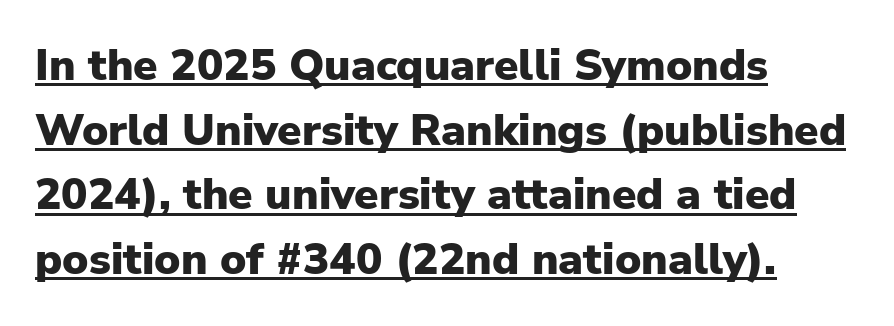
{"serif": "no", "italic": "no", "bold": "yes", "weight": "heavy", "width": "normal", "stroke_contrast": "low", "x_height": "medium", "monospaced": "no", "underline": "yes", "align": "left", "line_spacing": "normal", "line_spacing_ratio": 1.47, "letter_spacing": "normal", "letter_spacing_em": 0.0, "glyph_px": 44}
